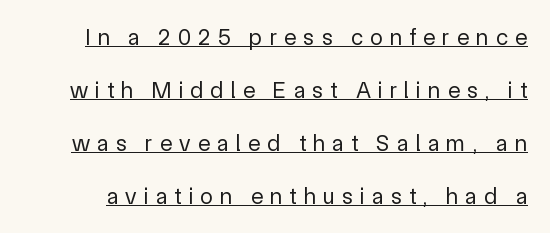
Is there much room between lines? Yes — plenty of vertical air separates them. The font's upright variant was chosen for this text. Has an underline been added? It has. Stems here are at most as thick as an everyday book face. A typesetter would call this heavily tracked-out type.
